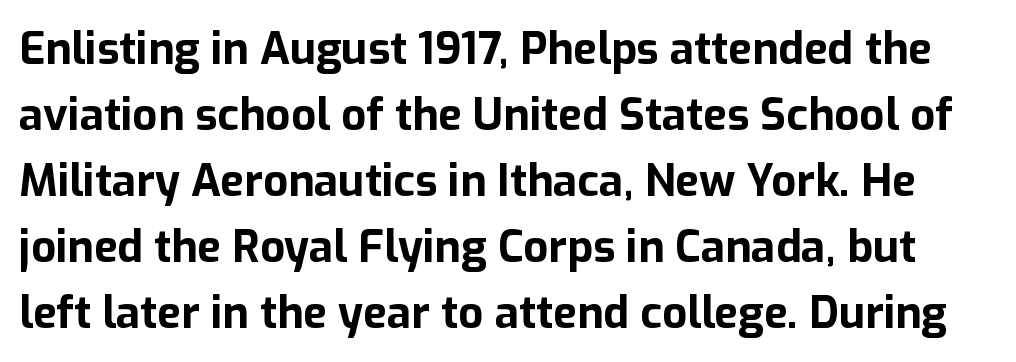
Set as a true bold cut, around the 700 mark. Are there feet on the stems? There aren't — it's a sans. Is this a fixed-width face? No — the glyphs have proportional, varying widths. Caption: standard tracking, unaltered. The typography opts for an upright posture over an oblique one. Leading matches the norm, producing a regular column.
